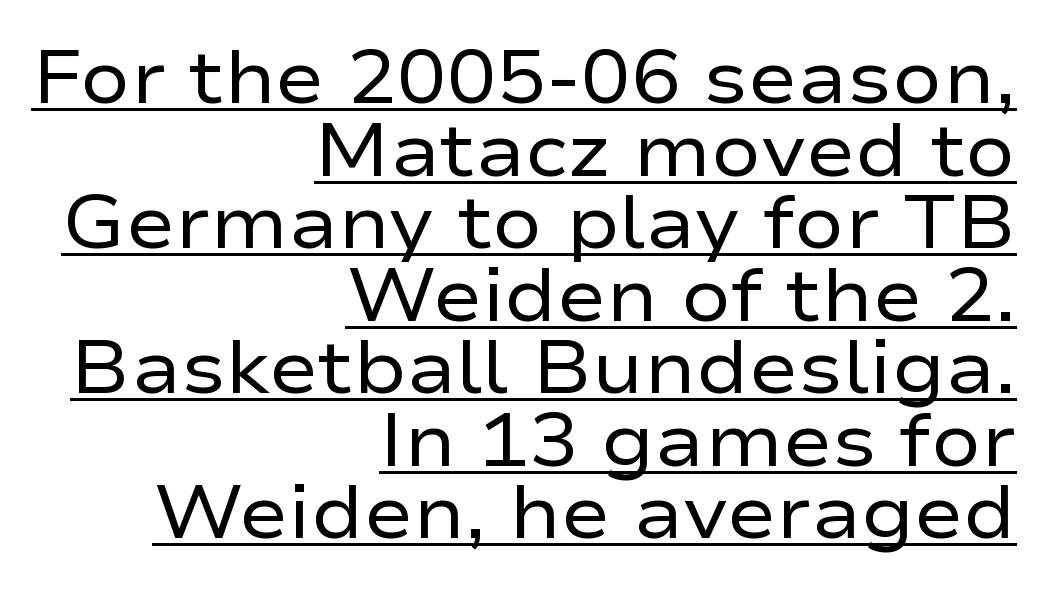
{"serif": "no", "italic": "no", "bold": "no", "weight": "regular", "width": "wide", "stroke_contrast": "low", "x_height": "medium", "monospaced": "no", "underline": "yes", "align": "right", "line_spacing": "tight", "line_spacing_ratio": 0.98, "letter_spacing": "normal", "letter_spacing_em": 0.0, "glyph_px": 74}
